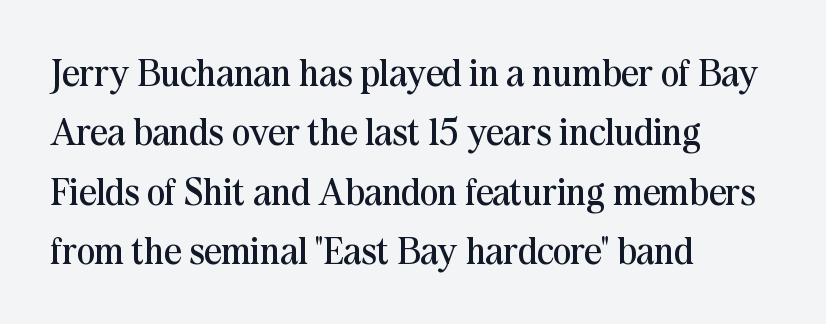
The typography opts for an upright posture over an oblique one. Caption: multi-line text, flush left, ragged right. Between one letter and the next there's only the usual sliver of space. Type without underlining. The weight would be labelled regular, book, light, or lighter still. The passage shown is typeset with a serif family.
